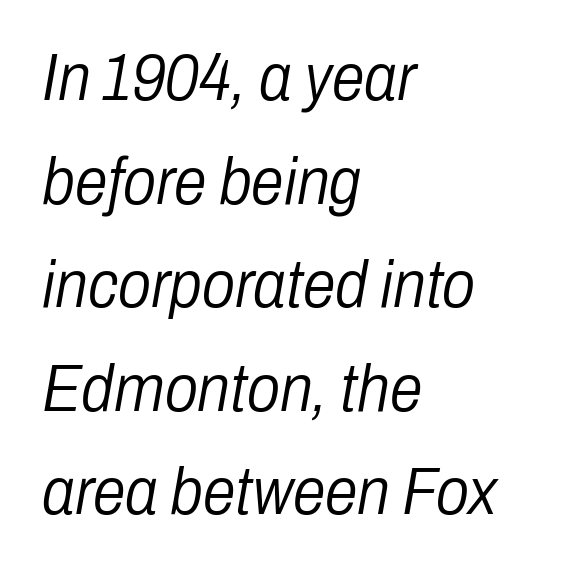
The face used here is proportionally spaced, like ordinary book or web type. A typesetter would call this leading conventional body-copy spacing. Bold? No — there's no thickening of the strokes. No word sits above an underline. These lines are set flush left with a ragged right edge.
